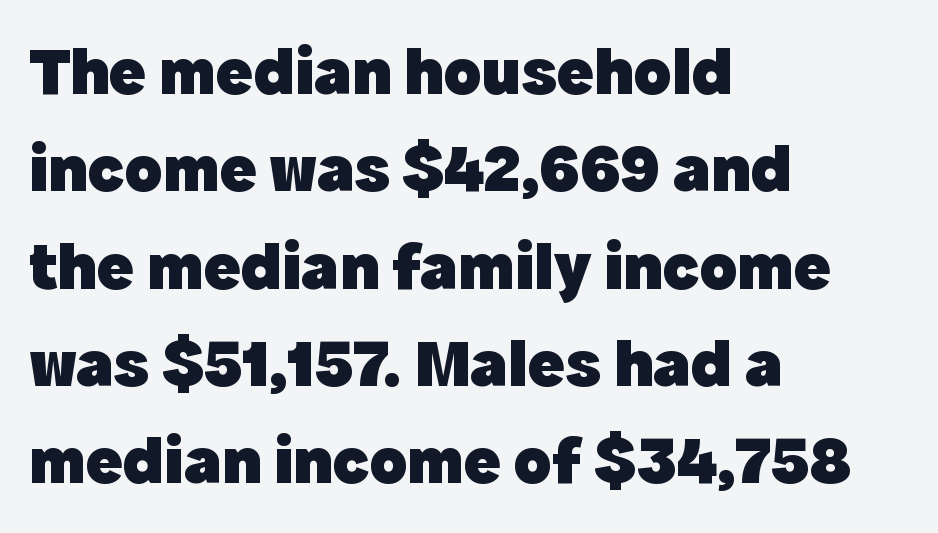
{"serif": "no", "italic": "no", "bold": "yes", "weight": "heavy", "width": "normal", "x_height": "medium", "monospaced": "no", "underline": "no", "align": "left", "line_spacing": "normal", "line_spacing_ratio": 1.41, "letter_spacing": "normal", "letter_spacing_em": 0.0, "glyph_px": 69}
